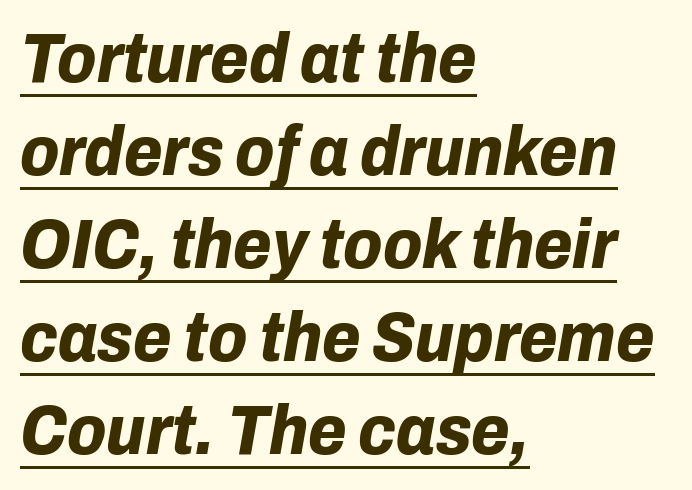
Style check: oblique. Letter spacing: default. Casual observation: everything's shoved over to the left. Has an underline been added? It has.
